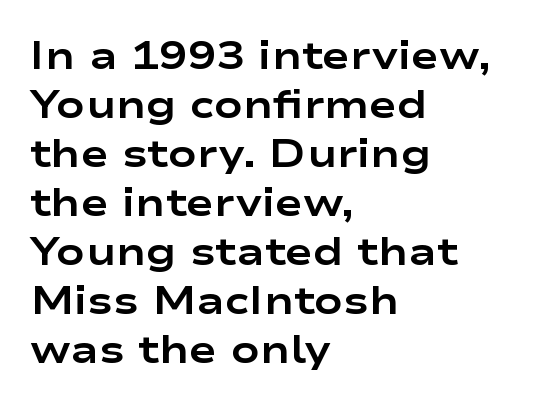
{"serif": "no", "italic": "no", "bold": "yes", "weight": "bold", "width": "wide", "stroke_contrast": "low", "x_height": "medium", "monospaced": "no", "underline": "no", "align": "left", "line_spacing": "normal", "line_spacing_ratio": 1.29, "letter_spacing": "normal", "letter_spacing_em": 0.0, "glyph_px": 38}
